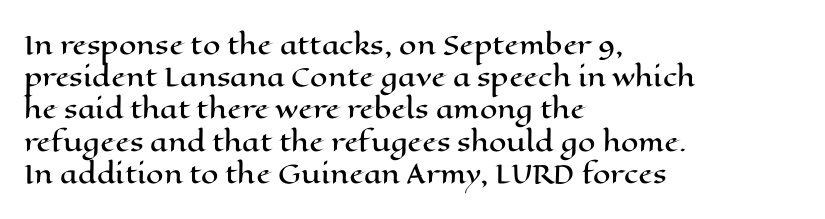
Q: Is the text italic (slanted)? A: No, it is upright.
Q: Is the text underlined? A: No.
Q: How is the paragraph aligned? A: Left-aligned.
Q: Is the spacing between letters normal or unusually wide? A: Normal.
Q: Is the spacing between lines tight, normal or loose? A: Normal.
